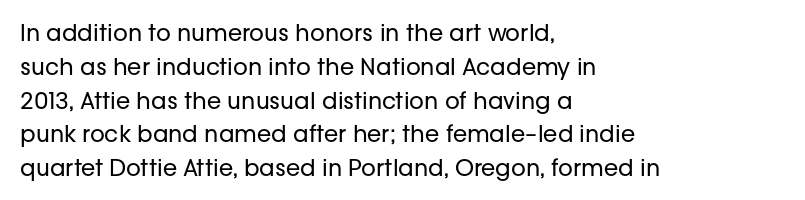
{"italic": "no", "bold": "no", "underline": "no", "align": "left", "line_spacing": "normal", "line_spacing_ratio": 1.47, "letter_spacing": "normal", "letter_spacing_em": 0.0, "glyph_px": 23}
